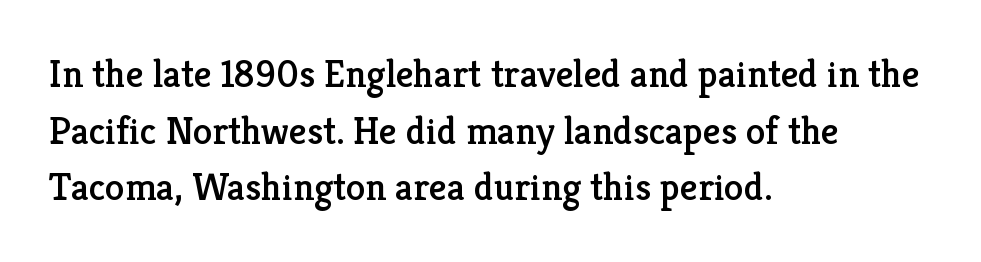
Teacher's note: observe the even left margin — that is flush-left alignment. It's the straight-up-and-down kind of type. Do the characters align in a grid? No, the font is proportional. Rule under the text: the space is simply empty.
